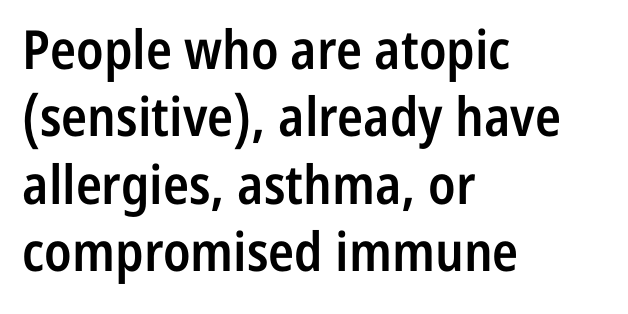
How would I describe the line gaps? Plain and ordinary. Unlike a traditional serif, this face leaves its strokes unadorned. Is the type bold? Partly — it's a semibold, heavier than regular but not fully bold. Layout note: lines flush left.
